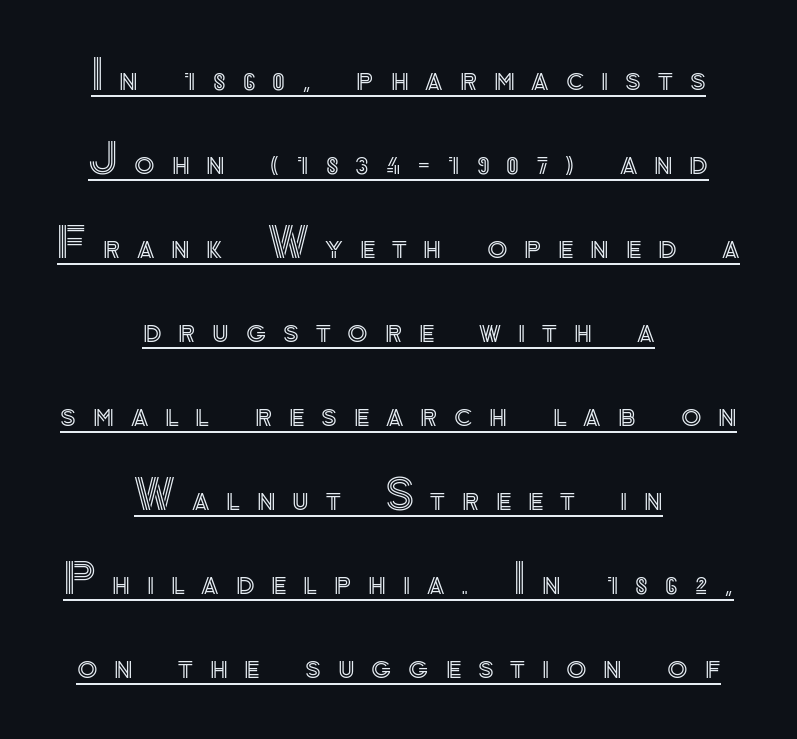
Q: Is the text italic (slanted)? A: No, it is upright.
Q: Is the text underlined? A: Yes.
Q: How is the paragraph aligned? A: Centered.
Q: Is the spacing between letters normal or unusually wide? A: Unusually wide.
Q: Is the spacing between lines tight, normal or loose? A: Loose.
Q: Width (condensed, normal, or wide)? A: Normal.
Q: x-height? A: Small.
Q: Monospaced? A: No.
